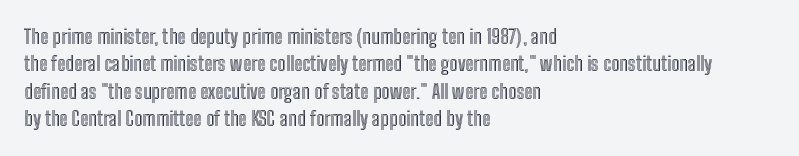
Q: Is the text italic (slanted)? A: No, it is upright.
Q: Is the text underlined? A: No.
Q: How is the paragraph aligned? A: Left-aligned.
Q: Is the spacing between letters normal or unusually wide? A: Normal.
Q: Is the spacing between lines tight, normal or loose? A: Normal.
